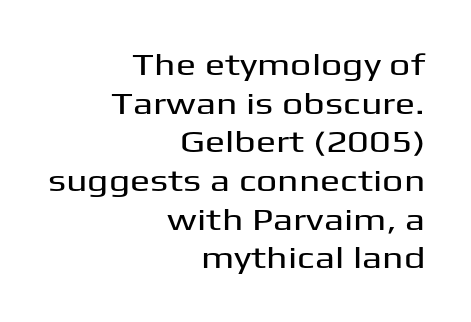
{"serif": "no", "italic": "no", "width": "wide", "stroke_contrast": "medium", "x_height": "medium", "monospaced": "no", "underline": "no", "align": "right", "line_spacing": "normal", "line_spacing_ratio": 1.29, "letter_spacing": "normal", "letter_spacing_em": 0.0, "glyph_px": 30}
